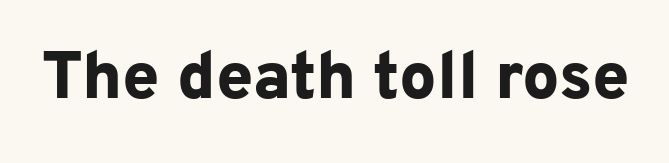
Q: Is the text bold? A: Yes.
Q: Is the text italic (slanted)? A: No, it is upright.
Q: Is the typeface a serif or a sans-serif typeface? A: Sans-serif.
Q: Is the text underlined? A: No.
Q: Is the spacing between letters normal or unusually wide? A: Normal.
Q: Width (condensed, normal, or wide)? A: Normal.
Q: Stroke contrast? A: Low.
Q: x-height? A: Medium.
Q: Monospaced? A: No.
